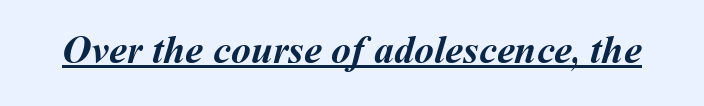
{"bold": "yes", "weight": "semibold", "width": "normal", "stroke_contrast": "medium", "x_height": "medium", "monospaced": "no", "underline": "yes", "letter_spacing": "normal", "letter_spacing_em": 0.0, "glyph_px": 40}
